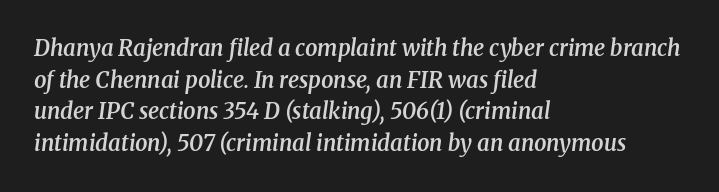
The image shows 22 px text type, italic (leaning right); set left-aligned, normal line spacing (1.44x), normal letter spacing, not underlined.
